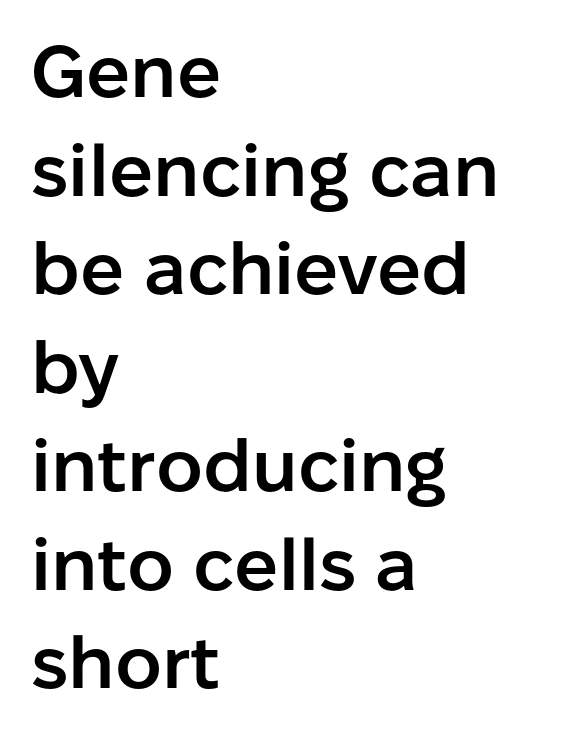
Q: Is the text bold? A: Semi-bold.
Q: Is the text italic (slanted)? A: No, it is upright.
Q: Is the typeface a serif or a sans-serif typeface? A: Sans-serif.
Q: Is the text underlined? A: No.
Q: How is the paragraph aligned? A: Left-aligned.
Q: Is the spacing between letters normal or unusually wide? A: Normal.
Q: Is the spacing between lines tight, normal or loose? A: Normal.
Q: Width (condensed, normal, or wide)? A: Normal.
Q: Stroke contrast? A: Low.
Q: x-height? A: Medium.
Q: Monospaced? A: No.
